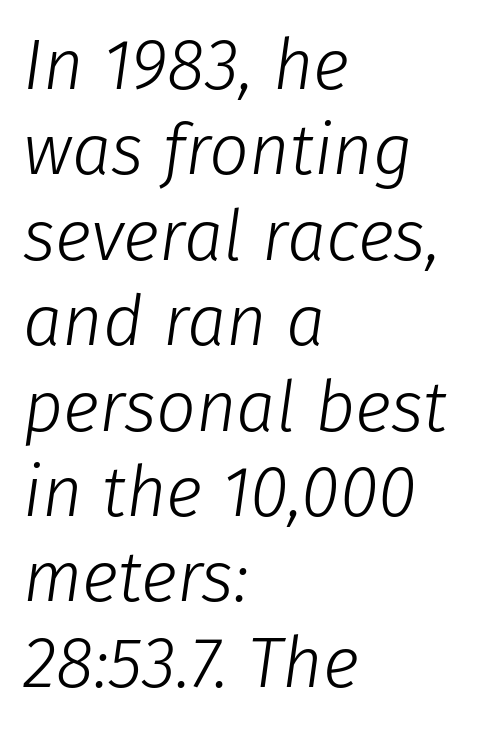
{"italic": "yes", "lean": "right", "slant_degrees": 8, "bold": "no", "weight": "light", "width": "normal", "stroke_contrast": "low", "x_height": "medium", "monospaced": "no", "underline": "no", "align": "left", "line_spacing_ratio": 1.22, "letter_spacing": "normal", "letter_spacing_em": 0.0, "glyph_px": 70}
